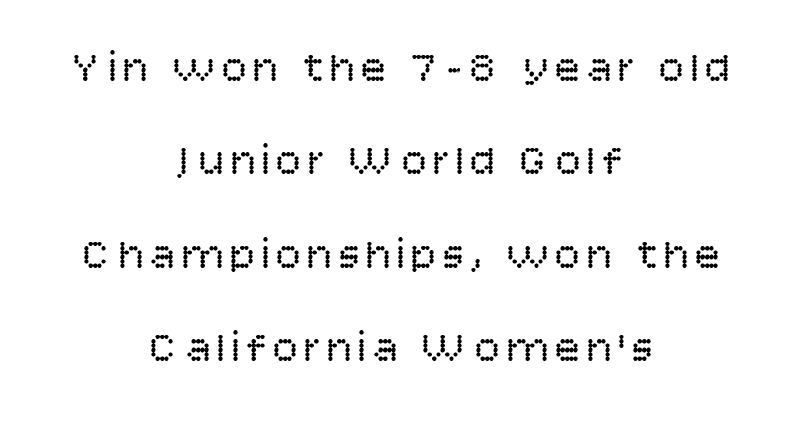
Q: Is the text bold? A: No.
Q: Is the text italic (slanted)? A: No, it is upright.
Q: Is the typeface a serif or a sans-serif typeface? A: Sans-serif.
Q: Is the text underlined? A: No.
Q: How is the paragraph aligned? A: Centered.
Q: Is the spacing between lines tight, normal or loose? A: Loose.
Q: Width (condensed, normal, or wide)? A: Normal.
Q: Stroke contrast? A: Low.
Q: x-height? A: Large.
Q: Monospaced? A: No.
